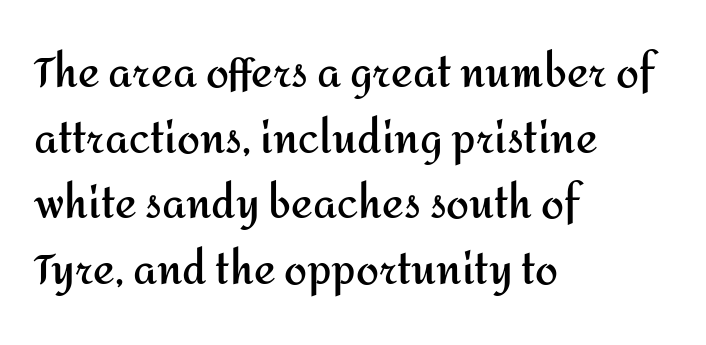
The typeface chosen for these lines omits serifs. This sample keeps an unexceptional amount of space between lines. The horizontal fit of the characters is conventional and even. Weight: bold. In terms of posture, this sample is upright. Descenders hang freely into open space.
